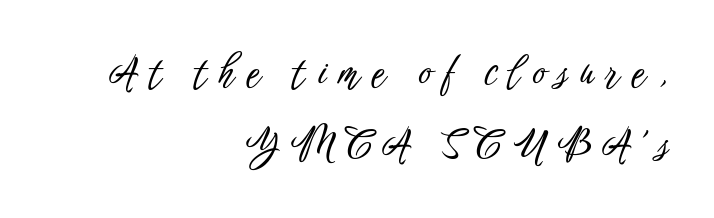
{"serif": "no", "width": "condensed", "stroke_contrast": "low", "x_height": "medium", "monospaced": "no", "underline": "no", "align": "right", "line_spacing": "loose", "line_spacing_ratio": 1.9, "letter_spacing": "wide", "letter_spacing_em": 0.33, "glyph_px": 38}
